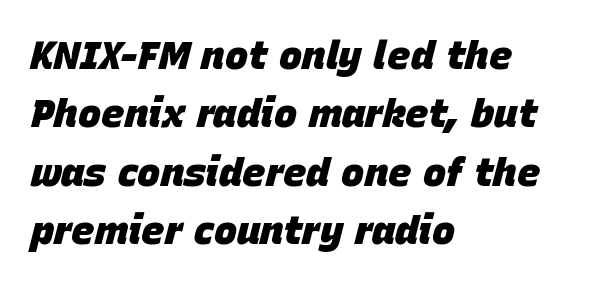
The image shows 39 px heavy type, italic (leaning right); set left-aligned, normal line spacing (1.5x), normal letter spacing, not underlined; low stroke contrast and a large x-height.
